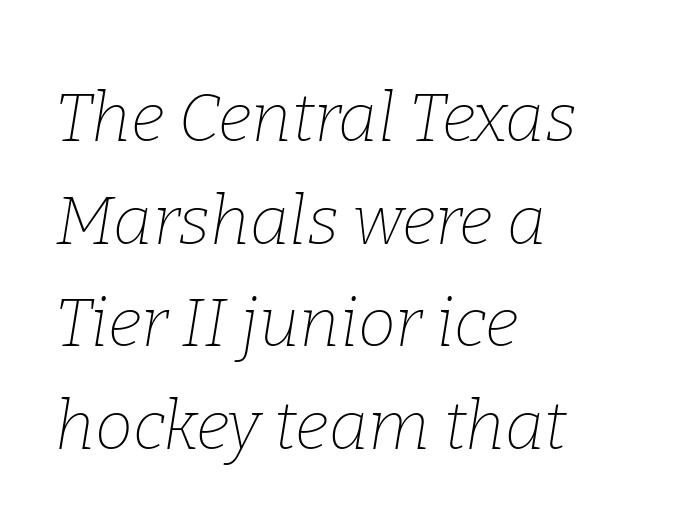
{"serif": "yes", "italic": "yes", "lean": "right", "slant_degrees": 9, "bold": "no", "weight": "thin", "width": "normal", "stroke_contrast": "low", "x_height": "medium", "monospaced": "no", "underline": "no", "align": "left", "line_spacing": "normal", "line_spacing_ratio": 1.51, "letter_spacing": "normal", "letter_spacing_em": 0.0, "glyph_px": 68}
